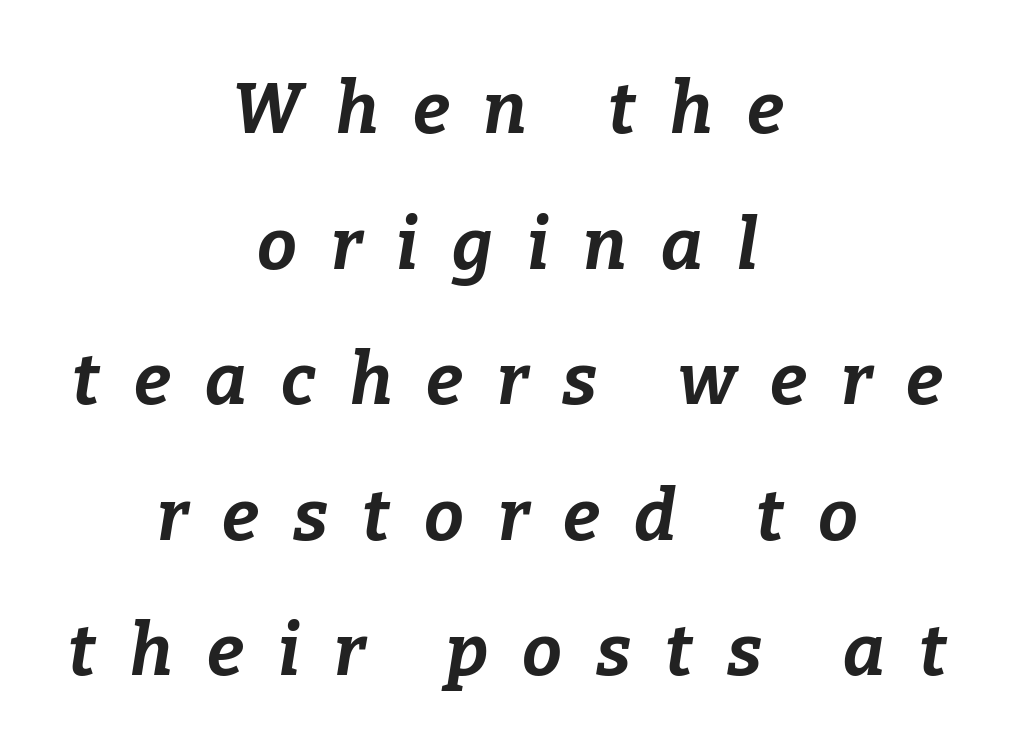
Q: Is the text bold? A: Yes.
Q: Is the text italic (slanted)? A: Yes, it leans right by about 9 degrees.
Q: Is the text underlined? A: No.
Q: How is the paragraph aligned? A: Centered.
Q: Is the spacing between letters normal or unusually wide? A: Unusually wide.
Q: Is the spacing between lines tight, normal or loose? A: Loose.
Q: Width (condensed, normal, or wide)? A: Normal.
Q: Stroke contrast? A: Low.
Q: x-height? A: Medium.
Q: Monospaced? A: No.
